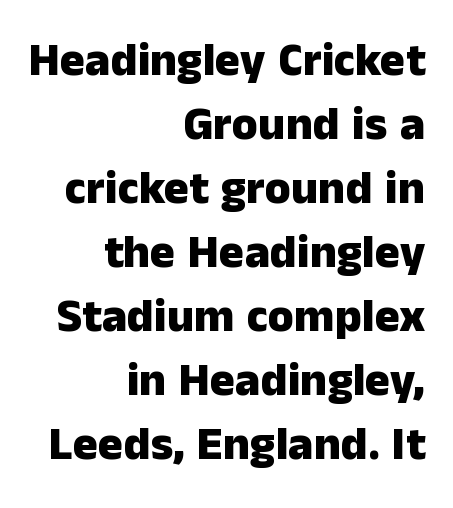
This sample keeps an unexceptional amount of space between lines. The strokes are fattened all the way to bold. Looks like regular typesetting: each glyph gets only the width it needs. Nope, not italic — everything's standing straight. These lines keep a tight, regular rhythm from letter to letter. Check where the strokes stop: nothing finishes them off — pure sans.
